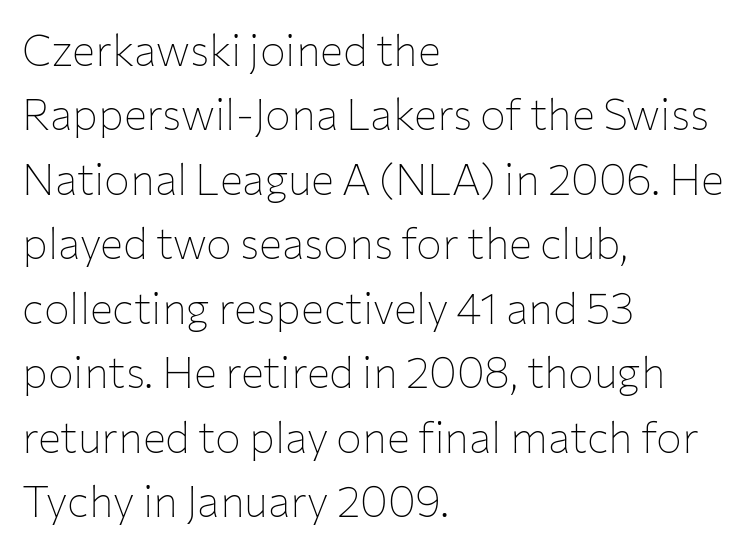
The image shows 43 px thin sans-serif type, upright; set left-aligned, normal line spacing (1.5x), normal letter spacing, not underlined; low stroke contrast and a medium x-height.
